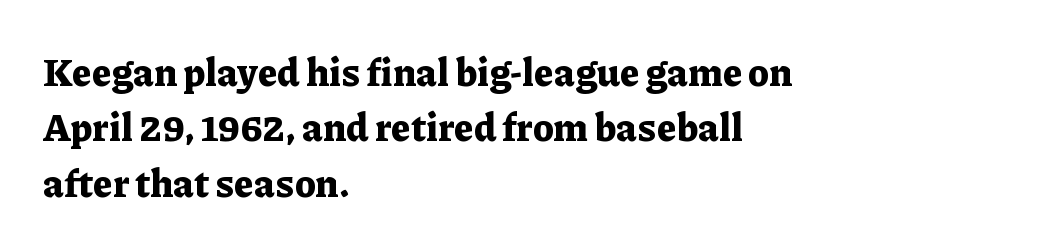
{"serif": "yes", "italic": "no", "bold": "yes", "weight": "bold", "width": "normal", "stroke_contrast": "low", "x_height": "medium", "monospaced": "no", "underline": "no", "align": "left", "line_spacing": "normal", "line_spacing_ratio": 1.46, "letter_spacing": "normal", "letter_spacing_em": 0.0, "glyph_px": 38}
